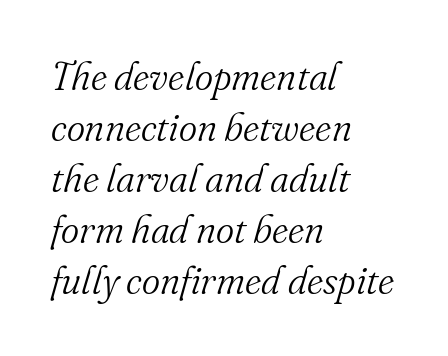
{"serif": "yes", "italic": "yes", "lean": "right", "slant_degrees": 16, "bold": "no", "weight": "light", "width": "normal", "stroke_contrast": "medium", "x_height": "small", "monospaced": "no", "underline": "no", "align": "left", "line_spacing": "normal", "line_spacing_ratio": 1.31, "letter_spacing": "normal", "letter_spacing_em": 0.0, "glyph_px": 39}
